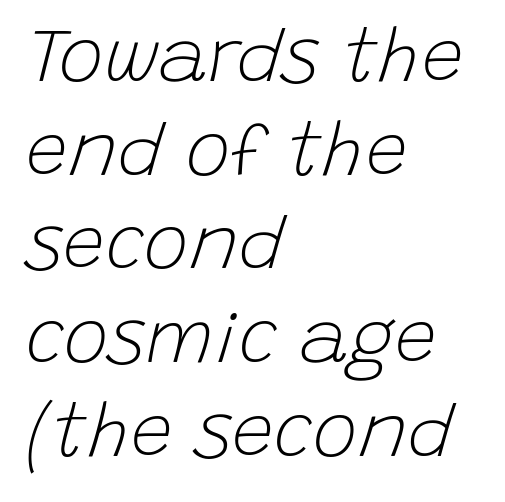
The image shows 75 px light type, italic (leaning right); set left-aligned, normal line spacing (1.25x), normal letter spacing, not underlined; low stroke contrast and a large x-height.
